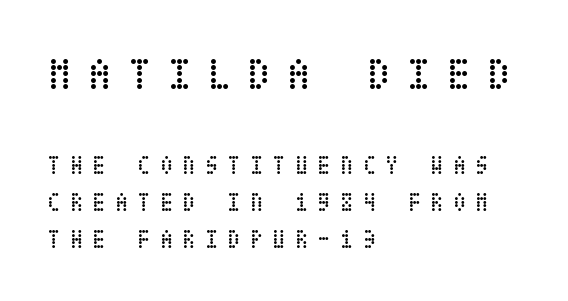
{"italic": "no", "bold": "no", "weight": "regular", "width": "condensed", "stroke_contrast": "low", "x_height": "large", "underline": "no", "align": "left", "line_spacing": "normal", "line_spacing_ratio": 1.42, "letter_spacing": "wide", "letter_spacing_em": 0.32, "larger_block": "first", "size_ratio": 1.77, "glyph_px": 46}
